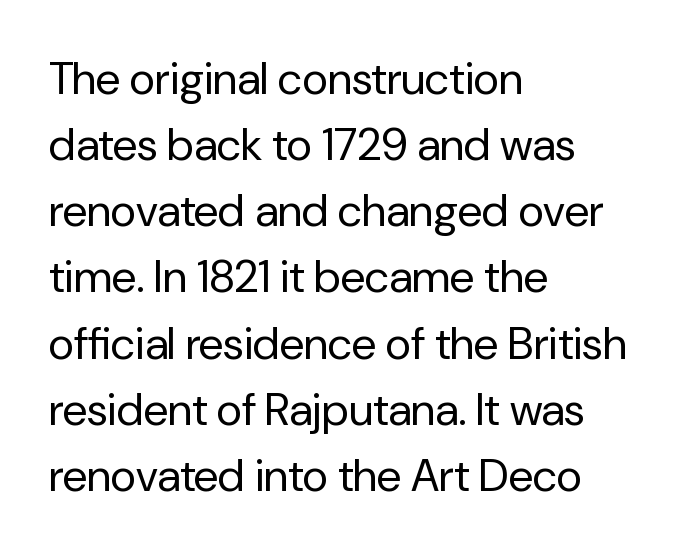
Q: Is the text bold? A: No.
Q: Is the text italic (slanted)? A: No, it is upright.
Q: Is the typeface a serif or a sans-serif typeface? A: Sans-serif.
Q: Is the text underlined? A: No.
Q: How is the paragraph aligned? A: Left-aligned.
Q: Is the spacing between letters normal or unusually wide? A: Normal.
Q: Is the spacing between lines tight, normal or loose? A: Normal.
Q: Width (condensed, normal, or wide)? A: Normal.
Q: Stroke contrast? A: Low.
Q: x-height? A: Medium.
Q: Monospaced? A: No.
